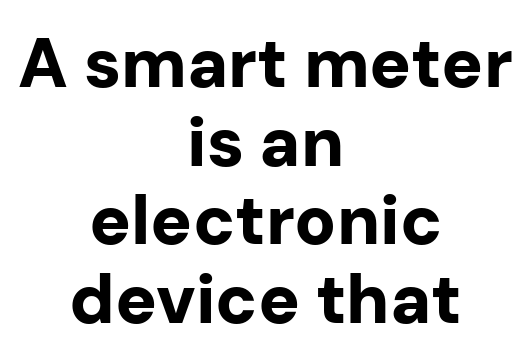
The image shows 69 px bold sans-serif type, upright; set centered, tight line spacing (1.14x), normal letter spacing, not underlined; low stroke contrast and a medium x-height.
